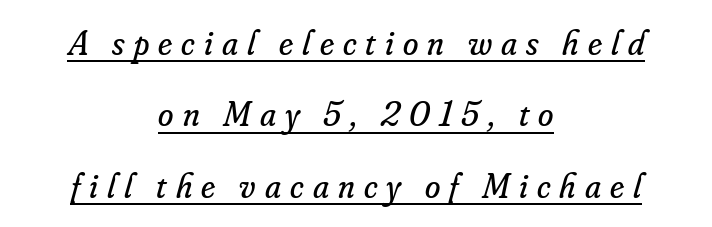
The image shows 35 px regular-weight serif type, italic (leaning right); set centered, loose line spacing (2.04x), unusually wide letter spacing (+0.26 em), underlined; low stroke contrast and a small x-height.
